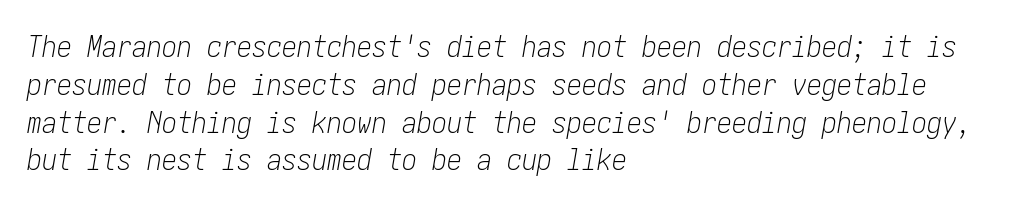
Q: Is the text bold? A: No.
Q: Is the text italic (slanted)? A: Yes, it leans right by about 10 degrees.
Q: Is the text underlined? A: No.
Q: How is the paragraph aligned? A: Left-aligned.
Q: Is the spacing between letters normal or unusually wide? A: Normal.
Q: Is the spacing between lines tight, normal or loose? A: Normal.
Q: Width (condensed, normal, or wide)? A: Condensed.
Q: Stroke contrast? A: Low.
Q: x-height? A: Medium.
